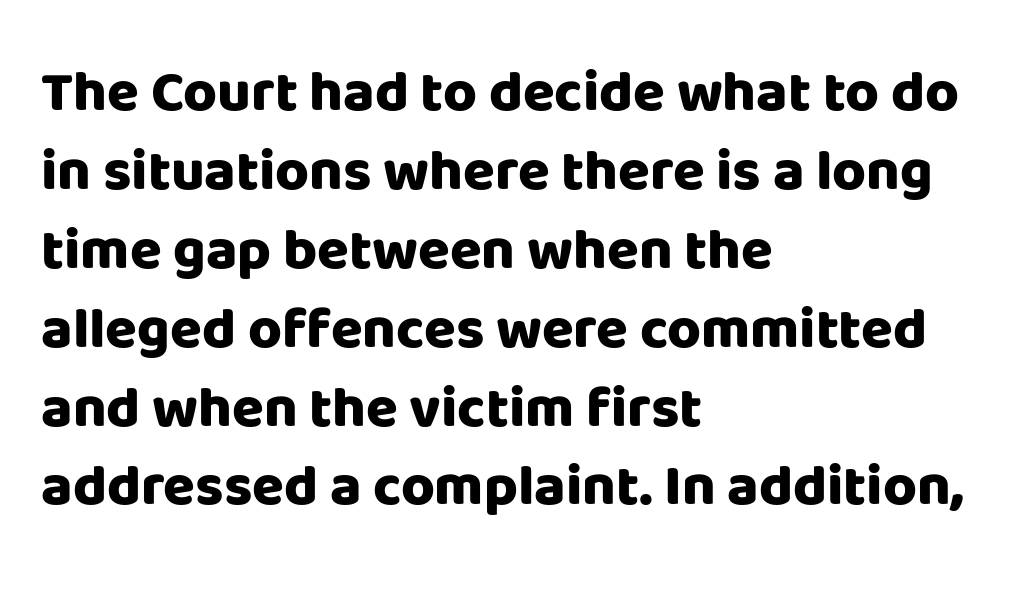
{"serif": "no", "italic": "no", "bold": "yes", "weight": "heavy", "width": "normal", "stroke_contrast": "low", "x_height": "large", "monospaced": "no", "underline": "no", "align": "left", "line_spacing": "normal", "line_spacing_ratio": 1.36, "letter_spacing": "normal", "letter_spacing_em": 0.0, "glyph_px": 58}
